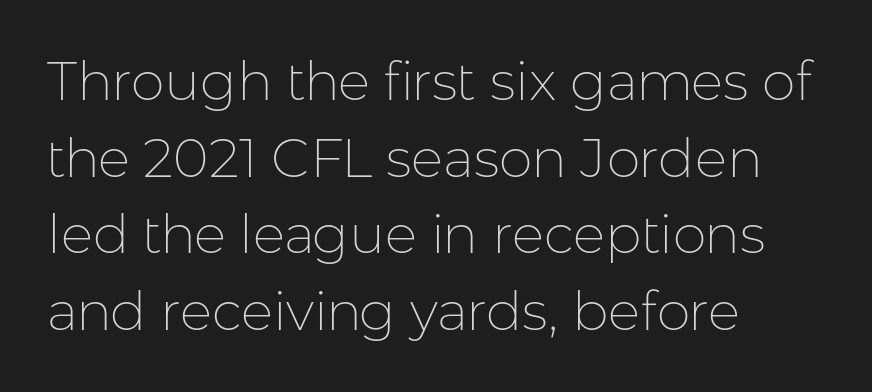
{"serif": "no", "italic": "no", "bold": "no", "weight": "thin", "width": "normal", "stroke_contrast": "low", "x_height": "medium", "monospaced": "no", "underline": "no", "align": "left", "line_spacing": "normal", "line_spacing_ratio": 1.42, "letter_spacing": "normal", "letter_spacing_em": 0.0, "glyph_px": 54}
